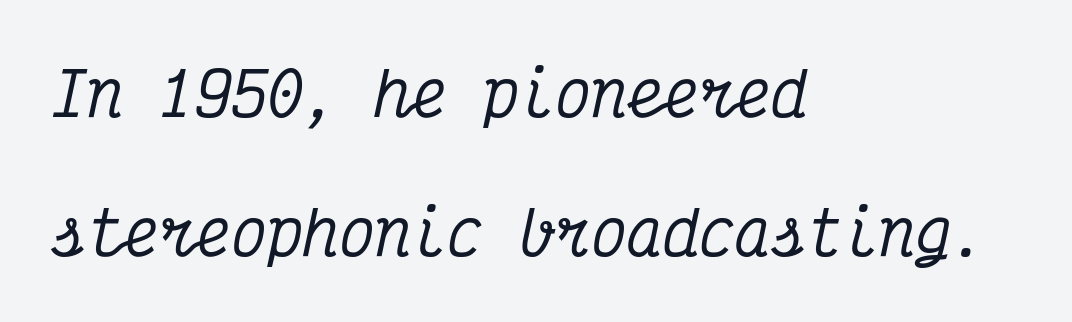
Q: Is the text italic (slanted)? A: Yes, it leans right by about 12 degrees.
Q: Is the typeface a serif or a sans-serif typeface? A: Serif.
Q: Is the text underlined? A: No.
Q: How is the paragraph aligned? A: Left-aligned.
Q: Is the spacing between letters normal or unusually wide? A: Normal.
Q: Is the spacing between lines tight, normal or loose? A: Loose.
Q: Width (condensed, normal, or wide)? A: Condensed.
Q: Stroke contrast? A: Medium.
Q: x-height? A: Medium.
Q: Monospaced? A: Yes.
